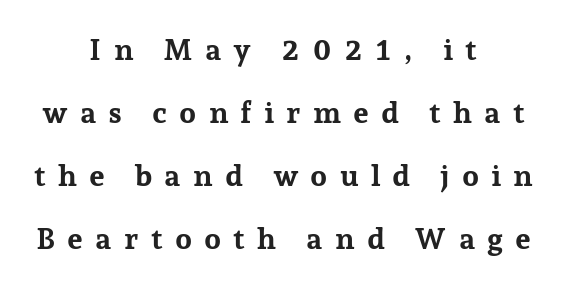
The image shows 30 px bold serif type, upright; set centered, loose line spacing (2.1x), unusually wide letter spacing (+0.4 em), not underlined; low stroke contrast and a medium x-height.
